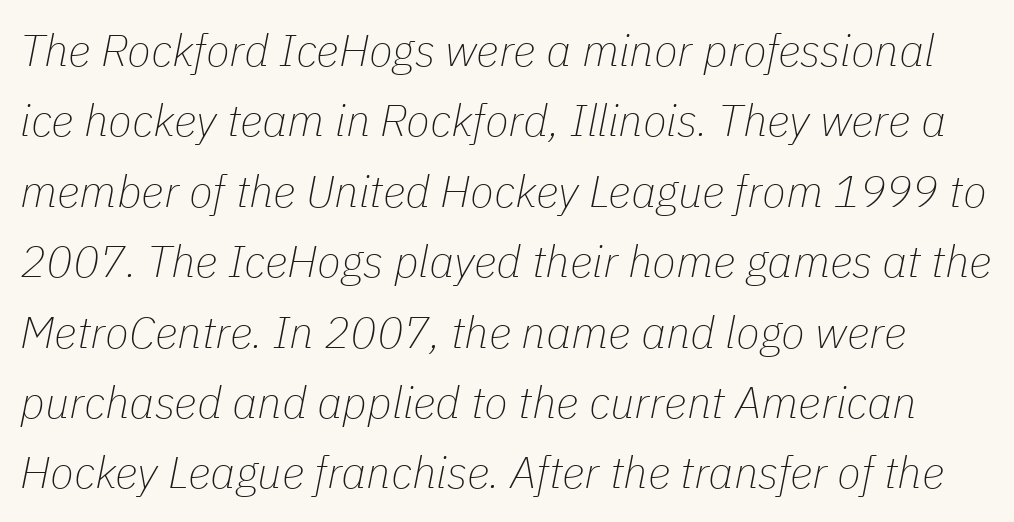
Q: Is the text bold? A: No.
Q: Is the text italic (slanted)? A: Yes, it leans right by about 11 degrees.
Q: Is the text underlined? A: No.
Q: Is the spacing between letters normal or unusually wide? A: Normal.
Q: Is the spacing between lines tight, normal or loose? A: Normal.
Q: Width (condensed, normal, or wide)? A: Normal.
Q: Stroke contrast? A: Low.
Q: x-height? A: Medium.
Q: Monospaced? A: No.
